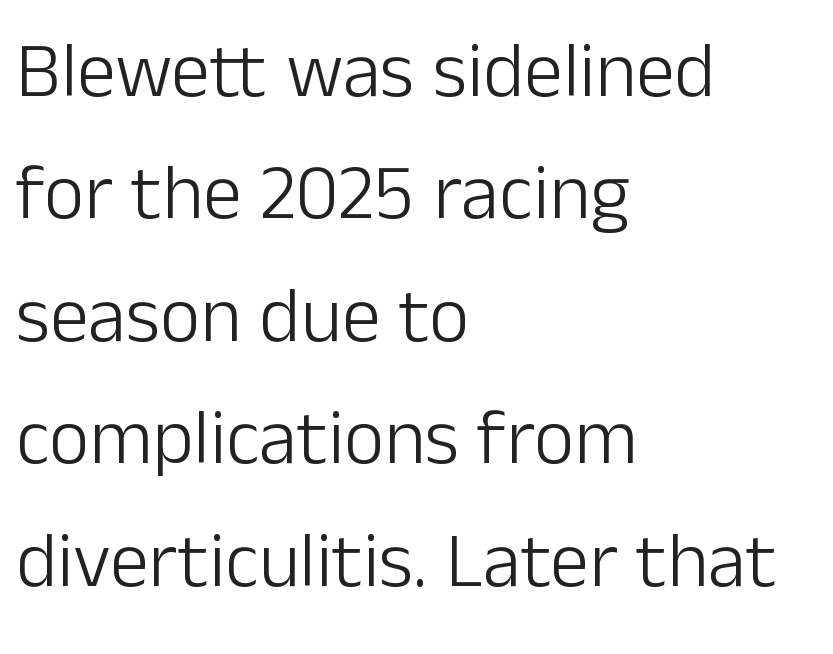
The image shows 78 px light sans-serif type, upright; set left-aligned, normal line spacing (1.57x), normal letter spacing, not underlined; low stroke contrast and a medium x-height.
